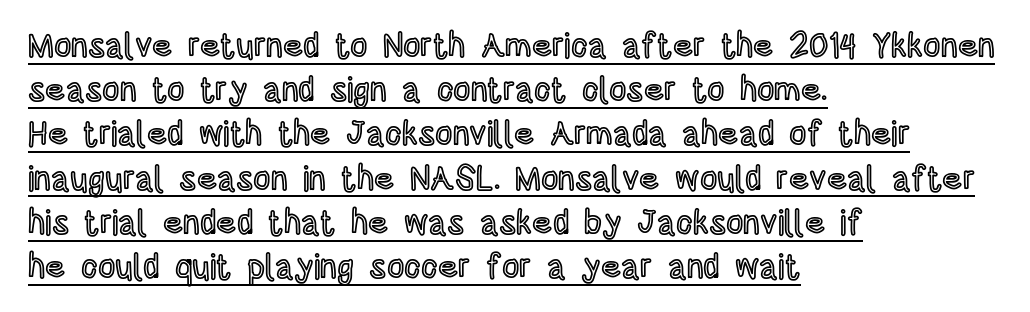
{"italic": "no", "width": "condensed", "x_height": "large", "monospaced": "no", "underline": "yes", "align": "left", "line_spacing": "normal", "line_spacing_ratio": 1.3, "letter_spacing": "normal", "letter_spacing_em": 0.0, "glyph_px": 34}
